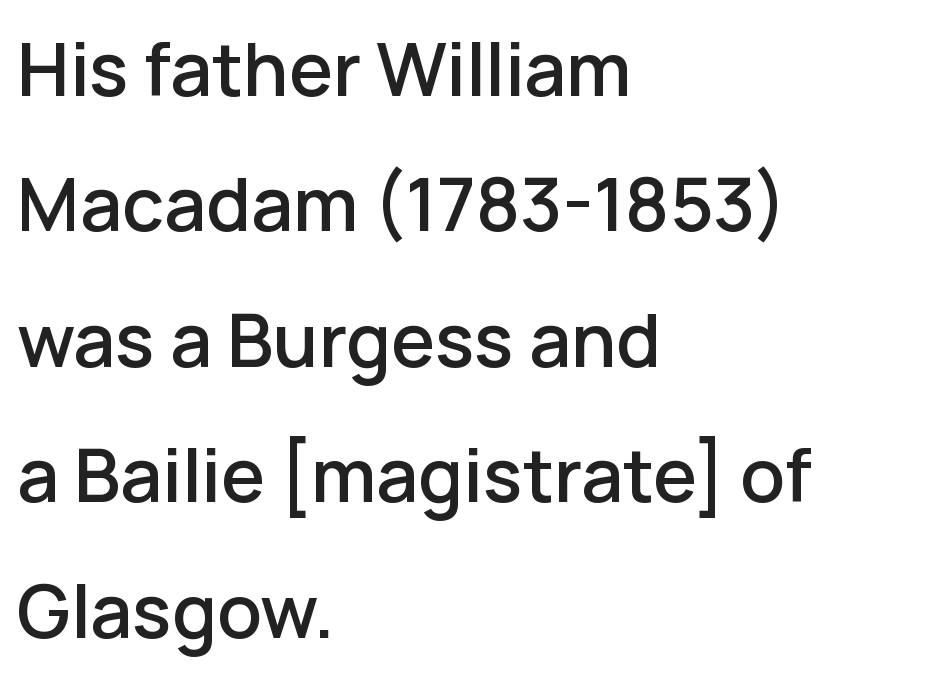
Q: Is the text italic (slanted)? A: No, it is upright.
Q: Is the typeface a serif or a sans-serif typeface? A: Sans-serif.
Q: Is the text underlined? A: No.
Q: How is the paragraph aligned? A: Left-aligned.
Q: Is the spacing between letters normal or unusually wide? A: Normal.
Q: Width (condensed, normal, or wide)? A: Normal.
Q: Stroke contrast? A: Low.
Q: x-height? A: Medium.
Q: Monospaced? A: No.
